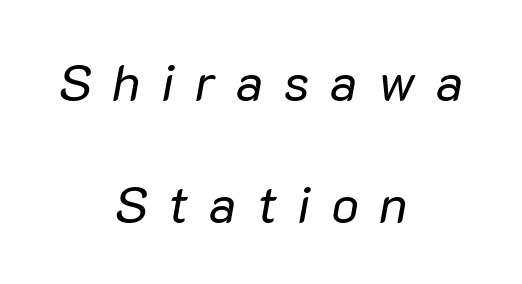
{"italic": "yes", "lean": "right", "slant_degrees": 10, "bold": "no", "weight": "regular", "width": "normal", "stroke_contrast": "low", "x_height": "medium", "monospaced": "no", "underline": "no", "align": "center", "line_spacing": "loose", "line_spacing_ratio": 2.4, "letter_spacing": "wide", "letter_spacing_em": 0.4, "glyph_px": 51}
